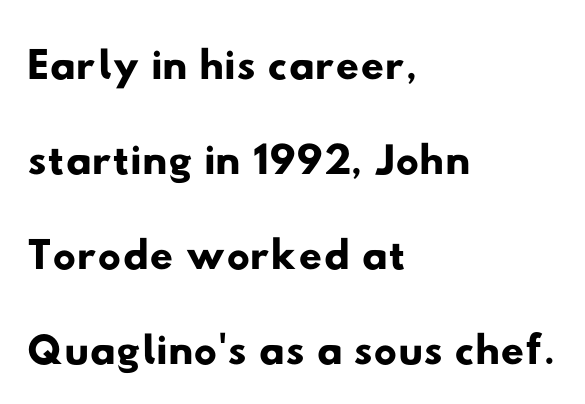
The image shows 65 px wide sans-serif type; set left-aligned, normal line spacing (1.46x), normal letter spacing, not underlined; low stroke contrast and a small x-height.
